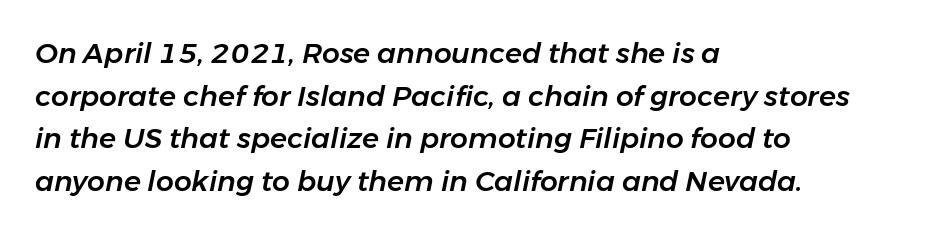
{"italic": "yes", "lean": "right", "slant_degrees": 11, "width": "normal", "stroke_contrast": "low", "x_height": "medium", "monospaced": "no", "underline": "no", "align": "left", "line_spacing": "normal", "line_spacing_ratio": 1.52, "letter_spacing": "normal", "letter_spacing_em": 0.0, "glyph_px": 28}
